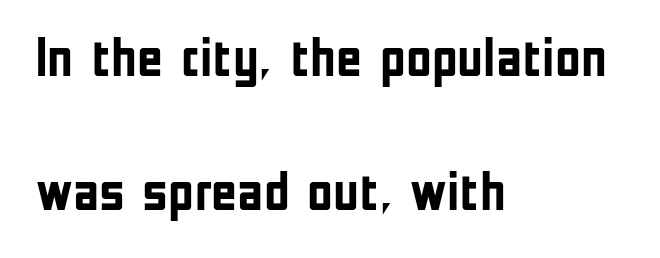
Compared with typical paragraphs, the rows here are farther apart. Letterform terminals end flat and unadorned throughout the passage. Proportional: the letters do not fall into vertical columns. On the weight axis this lands at bold, roughly 700. The space directly below the letters is spotless.
